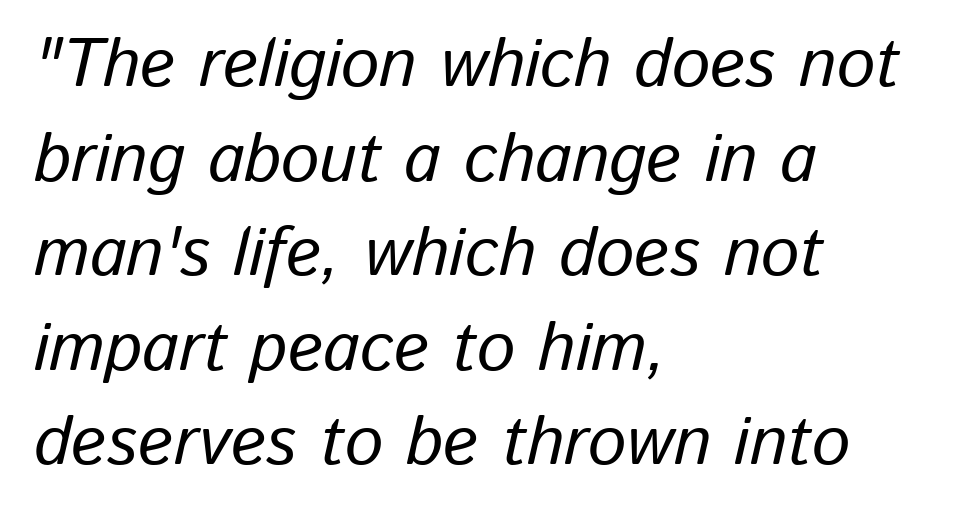
Q: Is the text italic (slanted)? A: Yes, it leans right by about 13 degrees.
Q: Is the text underlined? A: No.
Q: How is the paragraph aligned? A: Left-aligned.
Q: Is the spacing between letters normal or unusually wide? A: Normal.
Q: Is the spacing between lines tight, normal or loose? A: Normal.
Q: Width (condensed, normal, or wide)? A: Normal.
Q: Stroke contrast? A: Low.
Q: x-height? A: Medium.
Q: Monospaced? A: No.
